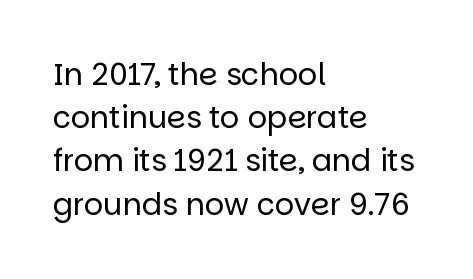
Q: Is the text bold? A: No.
Q: Is the text italic (slanted)? A: No, it is upright.
Q: Is the typeface a serif or a sans-serif typeface? A: Sans-serif.
Q: Is the text underlined? A: No.
Q: How is the paragraph aligned? A: Left-aligned.
Q: Is the spacing between letters normal or unusually wide? A: Normal.
Q: Is the spacing between lines tight, normal or loose? A: Normal.
Q: Width (condensed, normal, or wide)? A: Normal.
Q: Stroke contrast? A: Low.
Q: x-height? A: Large.
Q: Monospaced? A: No.
